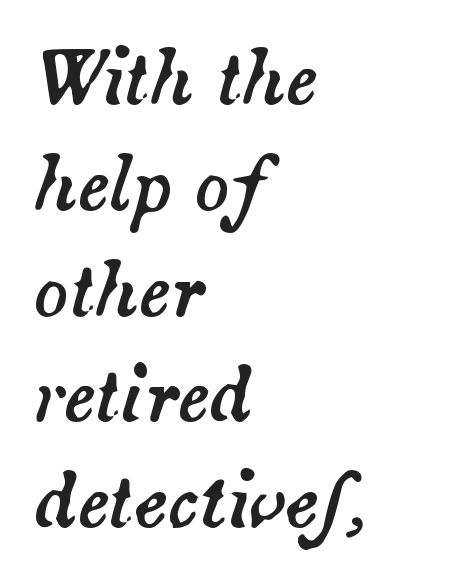
Compared with typical paragraphs, the rows here are spaced about the same. Short note: letters normally spaced. The face used here is proportionally spaced, like ordinary book or web type. No word sits above an underline.
